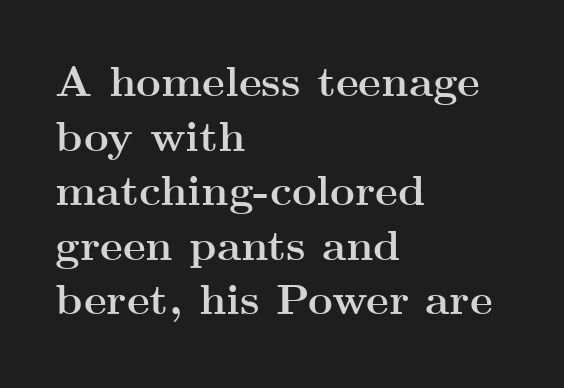
Descender tails drop into unmarked territory. Small tapered or slab feet sit at the stroke ends, so this counts as serif. The specimen reads as upright at a glance. Set as a true bold cut, around the 700 mark.
